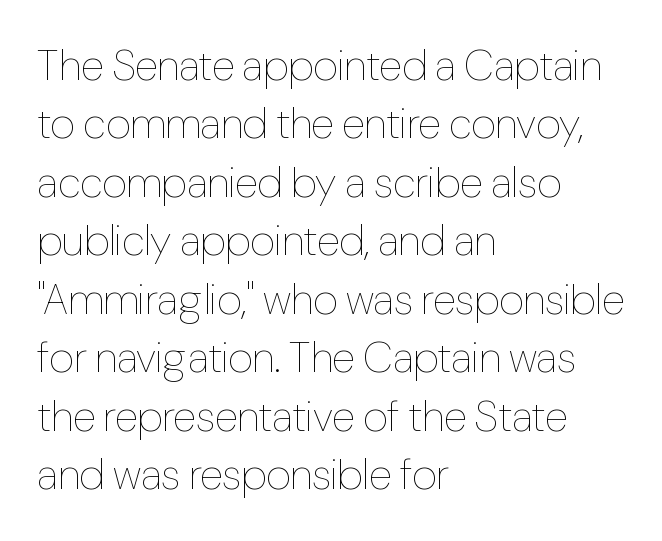
{"italic": "no", "bold": "no", "weight": "thin", "width": "condensed", "stroke_contrast": "low", "x_height": "medium", "monospaced": "no", "underline": "no", "align": "left", "line_spacing": "normal", "line_spacing_ratio": 1.36, "letter_spacing": "normal", "letter_spacing_em": 0.0, "glyph_px": 43}
